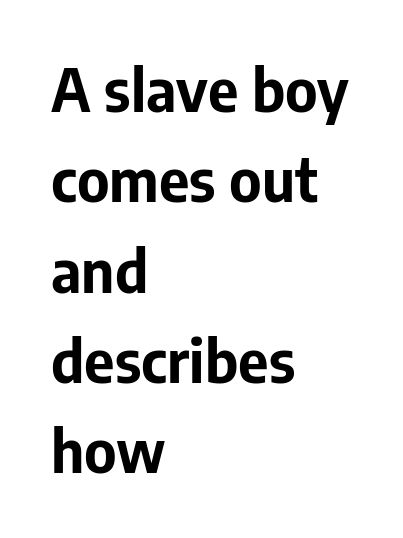
{"serif": "no", "italic": "no", "bold": "yes", "weight": "bold", "width": "normal", "stroke_contrast": "low", "x_height": "medium", "monospaced": "no", "underline": "no", "align": "left", "line_spacing": "normal", "line_spacing_ratio": 1.53, "letter_spacing": "normal", "letter_spacing_em": 0.0, "glyph_px": 59}
